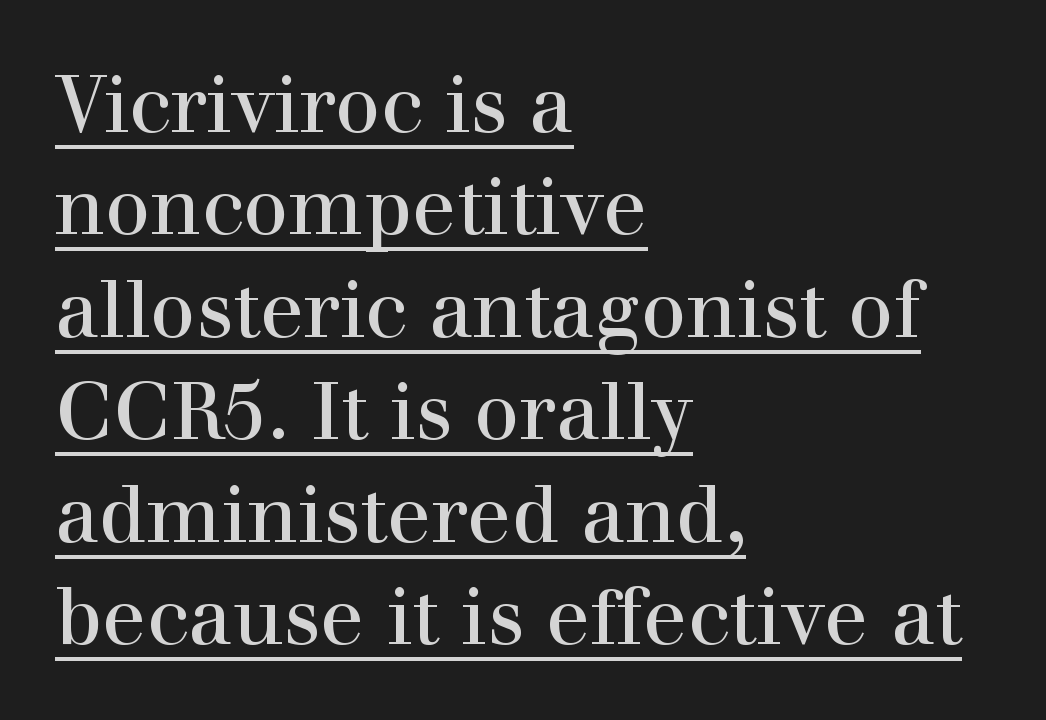
The face used here is rendered with its standard letterfit. Posture: upright roman. The words here are underlined. Compared with a typical body face, this is equally light or lighter still. The ragged edge is on the right, which tells us the setting is flush left.
